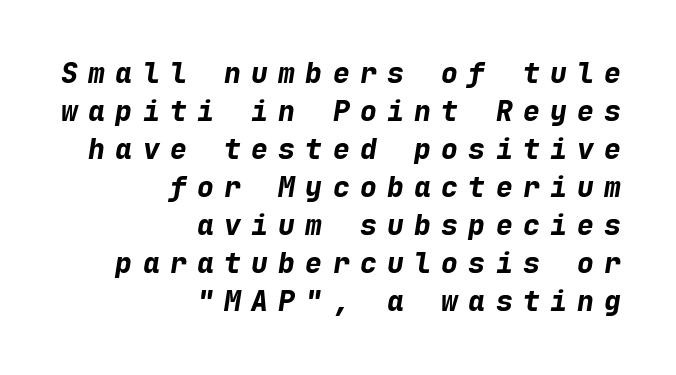
Q: Is the text bold? A: Yes.
Q: Is the text italic (slanted)? A: Yes, it leans right by about 9 degrees.
Q: Is the text underlined? A: No.
Q: How is the paragraph aligned? A: Right-aligned.
Q: Is the spacing between letters normal or unusually wide? A: Unusually wide.
Q: Is the spacing between lines tight, normal or loose? A: Normal.
Q: Width (condensed, normal, or wide)? A: Normal.
Q: Stroke contrast? A: Low.
Q: x-height? A: Medium.
Q: Monospaced? A: Yes.
